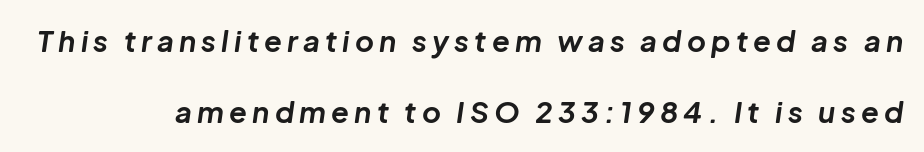
Q: Is the text bold? A: Yes.
Q: Is the text italic (slanted)? A: Yes, it leans right by about 8 degrees.
Q: Is the text underlined? A: No.
Q: Is the spacing between lines tight, normal or loose? A: Loose.
Q: Width (condensed, normal, or wide)? A: Normal.
Q: Stroke contrast? A: Low.
Q: x-height? A: Medium.
Q: Monospaced? A: No.
